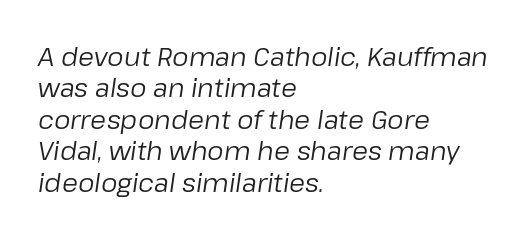
{"italic": "yes", "lean": "right", "slant_degrees": 8, "bold": "no", "underline": "no", "align": "left", "line_spacing_ratio": 1.21, "letter_spacing": "normal", "letter_spacing_em": 0.0, "glyph_px": 26}
